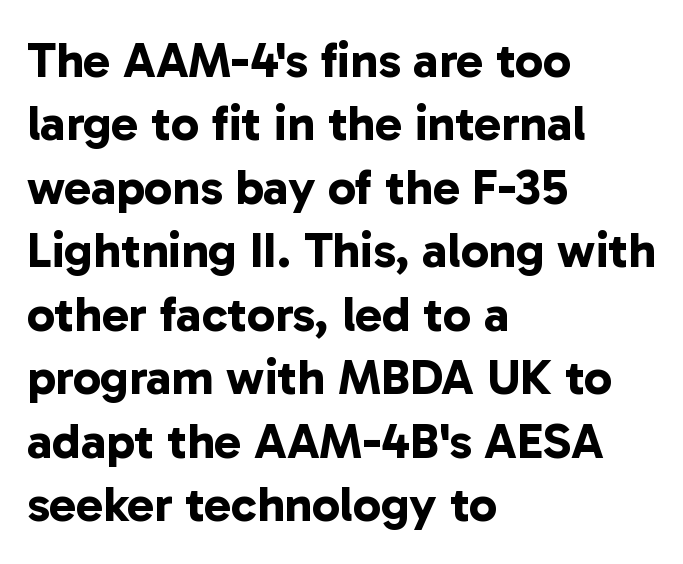
The image shows 50 px bold sans-serif type; set left-aligned, normal line spacing (1.27x), normal letter spacing, not underlined; low stroke contrast and a medium x-height.
